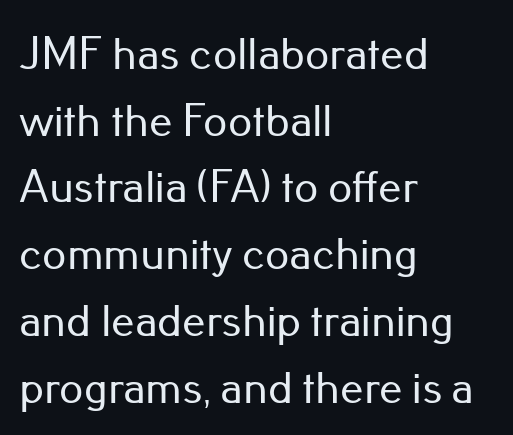
One glance says typical: line gaps are just what's usual. Glyph-to-glyph distance matches everyday printed text. Serif or sans? Sans — the stroke terminals are bare. Each letter keeps its own natural width here, so spacing adapts to shape.
